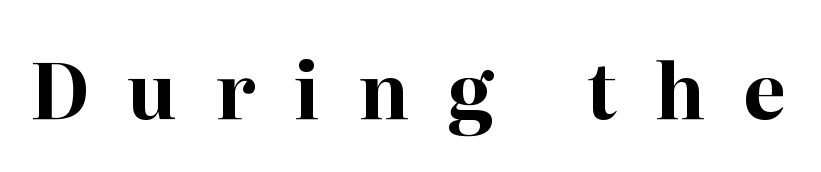
The image shows 76 px bold serif type, upright; set unusually wide letter spacing (+0.5 em), not underlined; high stroke contrast and a medium x-height.
